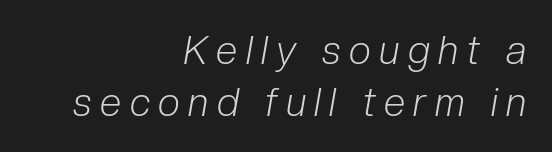
{"italic": "yes", "lean": "right", "slant_degrees": 10, "bold": "no", "weight": "light", "width": "condensed", "stroke_contrast": "low", "x_height": "medium", "monospaced": "no", "underline": "no", "align": "right", "line_spacing": "normal", "line_spacing_ratio": 1.33, "letter_spacing": "wide", "letter_spacing_em": 0.22, "glyph_px": 39}
